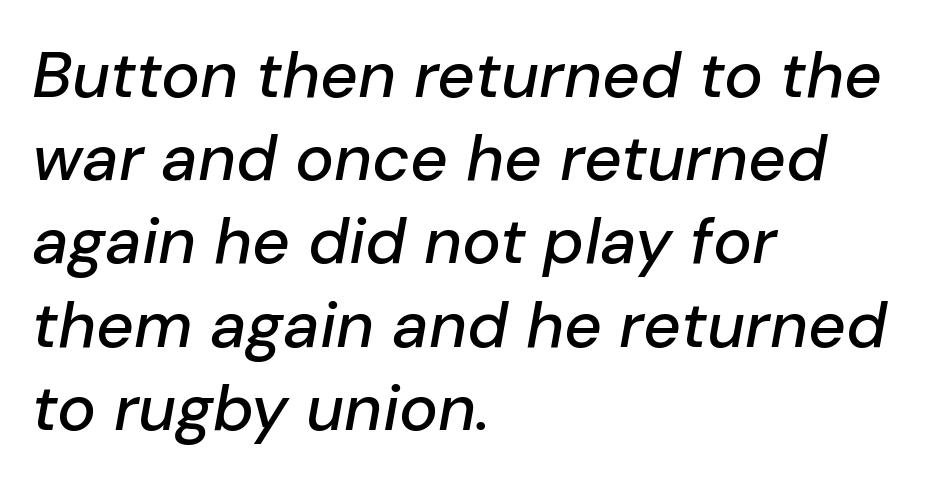
The image shows 65 px text type, italic (leaning right); set left-aligned, normal line spacing (1.28x), normal letter spacing, not underlined; low stroke contrast and a medium x-height.
